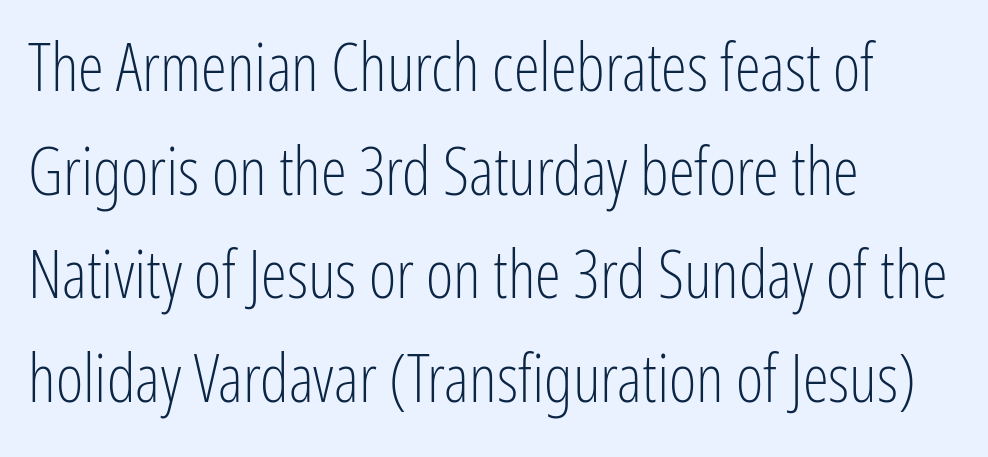
{"serif": "no", "italic": "no", "bold": "no", "weight": "light", "width": "condensed", "stroke_contrast": "low", "x_height": "medium", "monospaced": "no", "underline": "no", "align": "left", "line_spacing": "normal", "line_spacing_ratio": 1.57, "letter_spacing": "normal", "letter_spacing_em": 0.0, "glyph_px": 66}
